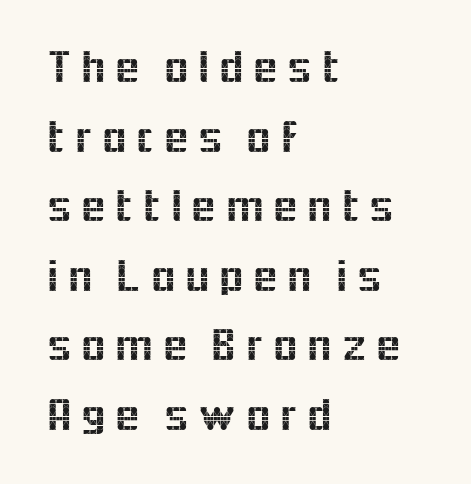
{"serif": "no", "italic": "no", "width": "normal", "x_height": "medium", "monospaced": "no", "underline": "no", "align": "left", "line_spacing": "normal", "line_spacing_ratio": 1.48, "glyph_px": 47}
